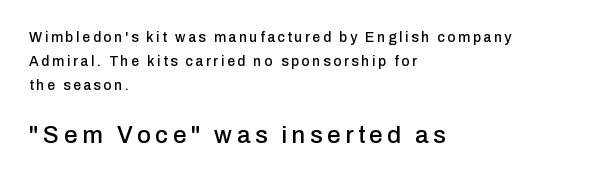
{"italic": "no", "underline": "no", "align": "left", "line_spacing_ratio": 1.73, "larger_block": "second", "size_ratio": 1.71, "glyph_px": 24}
